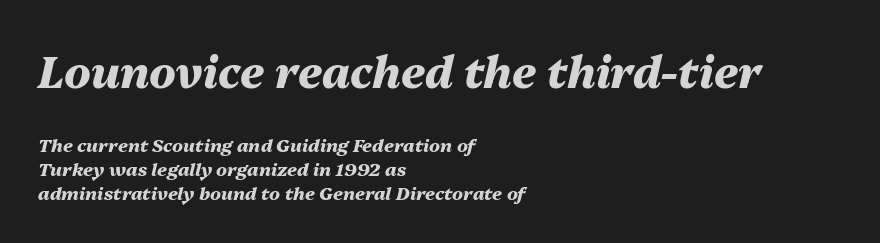
The letters in the upper block stand taller than those in the block below. Pretty heavy lettering here — definitely bold. Each row of text sits above clean, open space. Interline gaps are of average width in this sample.
